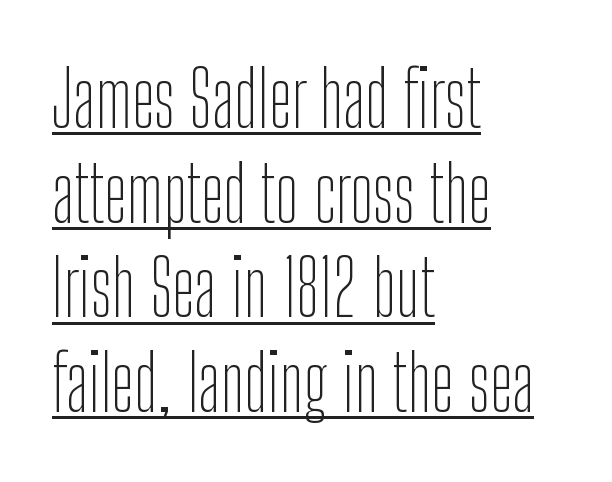
The image shows 77 px thin, condensed sans-serif type, upright; set left-aligned, line spacing 1.23x, normal letter spacing, underlined; low stroke contrast and a medium x-height.
